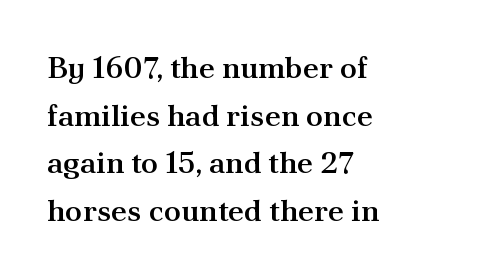
{"serif": "yes", "italic": "no", "bold": "semi", "weight": "semibold", "width": "normal", "stroke_contrast": "medium", "x_height": "small", "monospaced": "no", "underline": "no", "align": "left", "line_spacing": "normal", "line_spacing_ratio": 1.54, "letter_spacing": "normal", "letter_spacing_em": 0.0, "glyph_px": 31}
